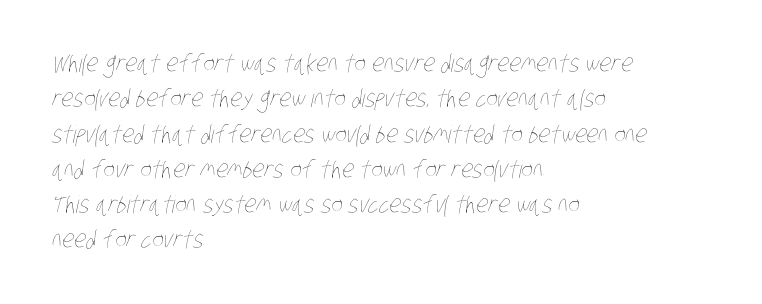
Q: Is the text bold? A: No.
Q: Is the text underlined? A: No.
Q: How is the paragraph aligned? A: Left-aligned.
Q: Is the spacing between letters normal or unusually wide? A: Normal.
Q: Is the spacing between lines tight, normal or loose? A: Normal.
